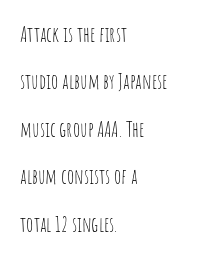
Q: Is the text bold? A: No.
Q: Is the text italic (slanted)? A: No, it is upright.
Q: Is the text underlined? A: No.
Q: How is the paragraph aligned? A: Left-aligned.
Q: Is the spacing between letters normal or unusually wide? A: Normal.
Q: Is the spacing between lines tight, normal or loose? A: Loose.
